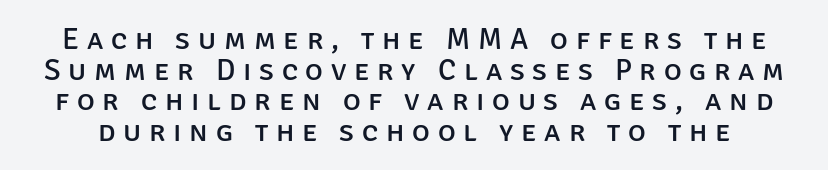
Q: Is the text italic (slanted)? A: No, it is upright.
Q: Is the typeface a serif or a sans-serif typeface? A: Sans-serif.
Q: Is the text underlined? A: No.
Q: Is the spacing between letters normal or unusually wide? A: Unusually wide.
Q: Is the spacing between lines tight, normal or loose? A: Tight.
Q: Width (condensed, normal, or wide)? A: Normal.
Q: Stroke contrast? A: Low.
Q: x-height? A: Large.
Q: Monospaced? A: No.
